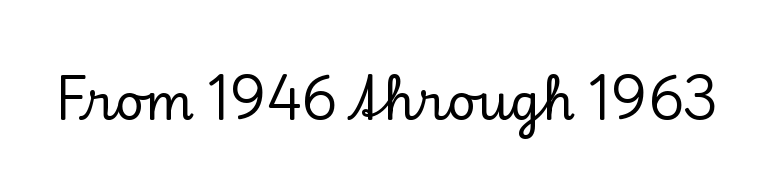
Note the varied advance widths — an 'i' is clearly narrower than an 'm'. Words appear dense and cohesive because spacing is normal. Designer's note — italics off, roman on.
